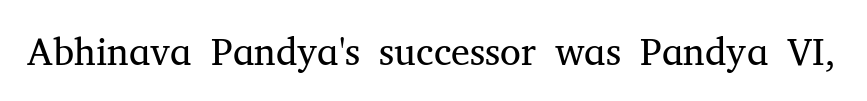
The image shows 38 px regular-weight serif type, upright; set normal letter spacing, not underlined; medium stroke contrast and a medium x-height.
